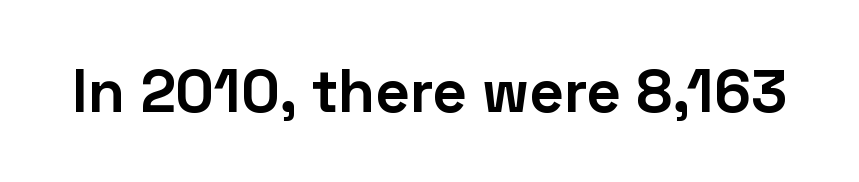
Does extra space separate the letters? No, they use regular spacing. Are there feet on the stems? There aren't — it's a sans. Here the designer chose a conventional face with non-uniform glyph widths. Letters rest on an invisible, unmarked baseline. The letters stand upright; this is a roman face.
